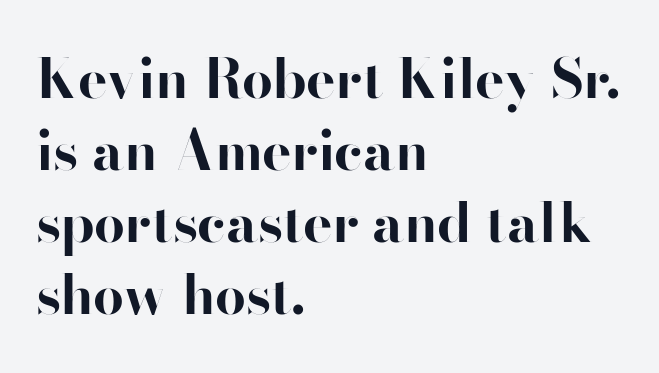
What stands out about the letter spacing? Nothing — it is the standard amount. Note: no serifs on the glyphs. Its strokes are broad and dark, the hallmark of bold type. Regarding leading, the lines here are spaced in the standard way.
